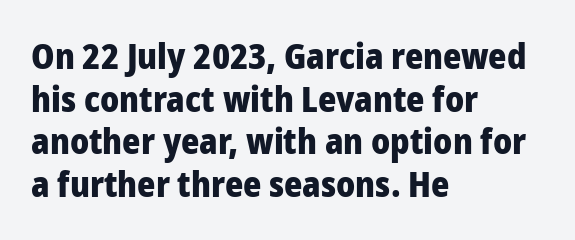
Think of a printed novel: that variable character pitch is what you see here. Descenders are the only things crossing below the line. Teacher's note: observe the even left margin — that is flush-left alignment. A typesetter would call this zero additional tracking. The glyphs have the mass of a bold cut. No feet cap the strokes, marking this as sans-serif type.
